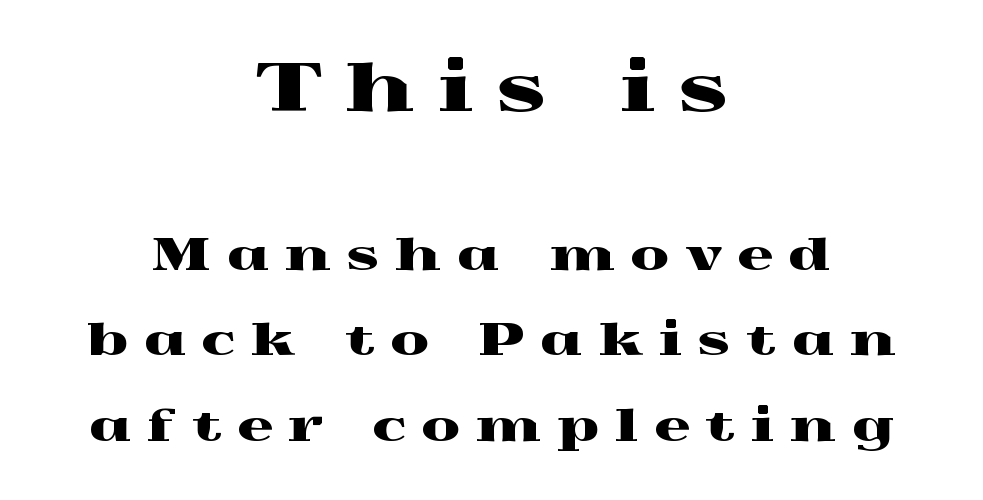
The image shows 66 px wide serif type, upright; set centered, loose line spacing (1.94x), unusually wide letter spacing (+0.37 em), not underlined; the first (top) block is 1.5x larger; a medium x-height.
